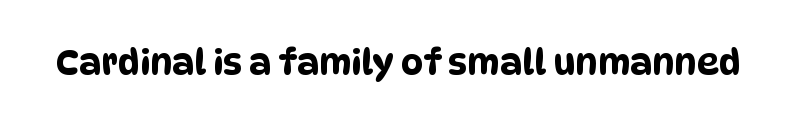
Q: Is the typeface a serif or a sans-serif typeface? A: Sans-serif.
Q: Is the text underlined? A: No.
Q: Is the spacing between letters normal or unusually wide? A: Normal.
Q: Width (condensed, normal, or wide)? A: Condensed.
Q: Stroke contrast? A: Low.
Q: x-height? A: Large.
Q: Monospaced? A: No.
